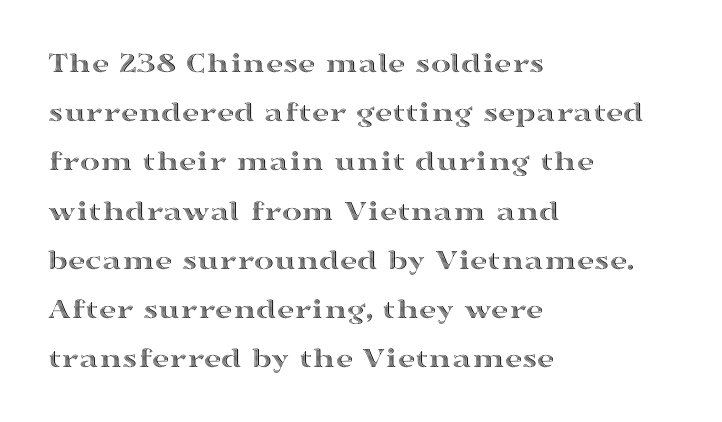
Q: Is the text italic (slanted)? A: No, it is upright.
Q: Is the text underlined? A: No.
Q: How is the paragraph aligned? A: Left-aligned.
Q: Is the spacing between letters normal or unusually wide? A: Normal.
Q: Is the spacing between lines tight, normal or loose? A: Normal.
Q: Width (condensed, normal, or wide)? A: Wide.
Q: x-height? A: Medium.
Q: Monospaced? A: No.
